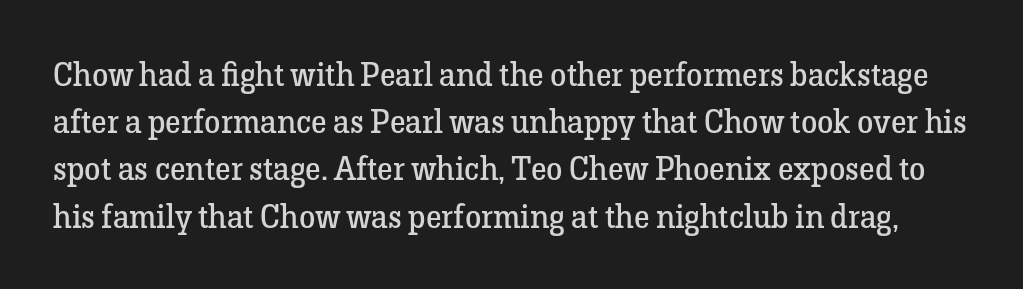
The image shows 33 px regular-weight serif type, upright; set normal line spacing (1.43x), normal letter spacing, not underlined; low stroke contrast and a medium x-height.
